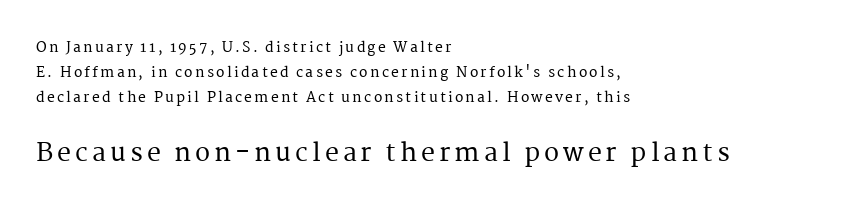
The image shows 25 px text type, upright; set left-aligned, line spacing 1.8x, not underlined; the second (bottom) block is 1.79x larger.
